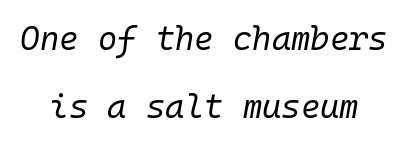
The image shows 33 px regular-weight type, italic (leaning right), monospaced; set loose line spacing (2.07x), normal letter spacing, not underlined; low stroke contrast and a medium x-height.
